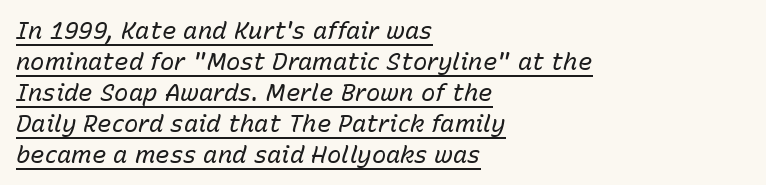
Q: Is the text bold? A: No.
Q: Is the text italic (slanted)? A: Yes, it leans right by about 15 degrees.
Q: Is the text underlined? A: Yes.
Q: How is the paragraph aligned? A: Left-aligned.
Q: Is the spacing between letters normal or unusually wide? A: Normal.
Q: Is the spacing between lines tight, normal or loose? A: Normal.
